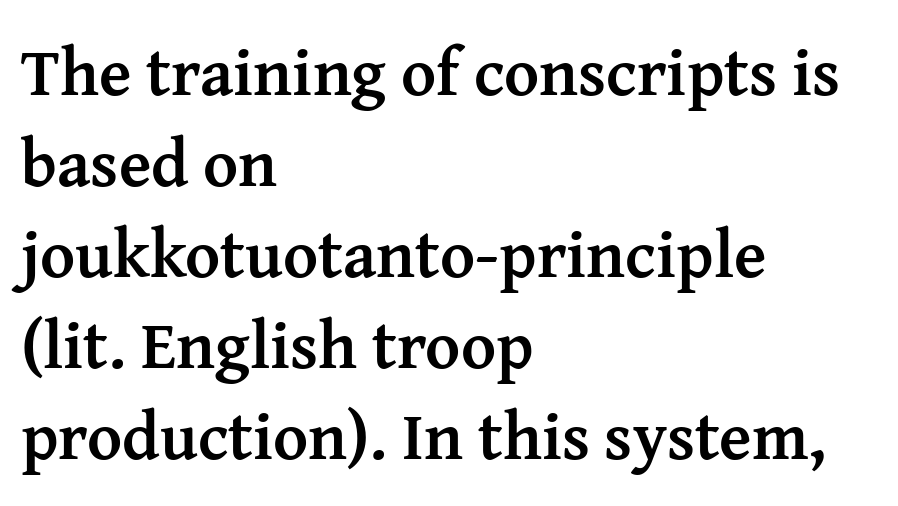
{"serif": "yes", "italic": "no", "bold": "yes", "weight": "semibold", "width": "normal", "stroke_contrast": "medium", "x_height": "medium", "monospaced": "no", "underline": "no", "align": "left", "line_spacing": "normal", "line_spacing_ratio": 1.36, "letter_spacing": "normal", "letter_spacing_em": 0.0, "glyph_px": 67}
